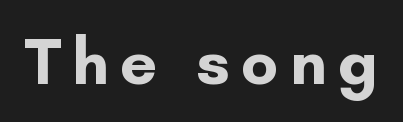
The image shows 66 px bold sans-serif type, upright; set not underlined; low stroke contrast and a small x-height.
